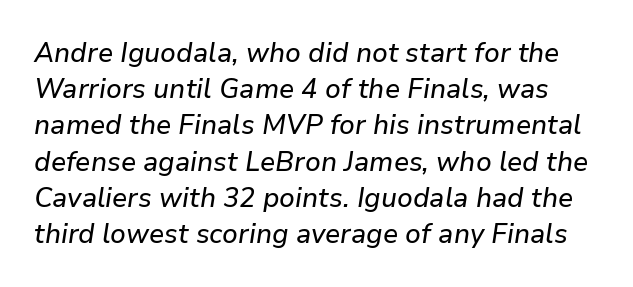
The image shows 27 px text type, italic (leaning right); set normal line spacing (1.34x), normal letter spacing, not underlined.
